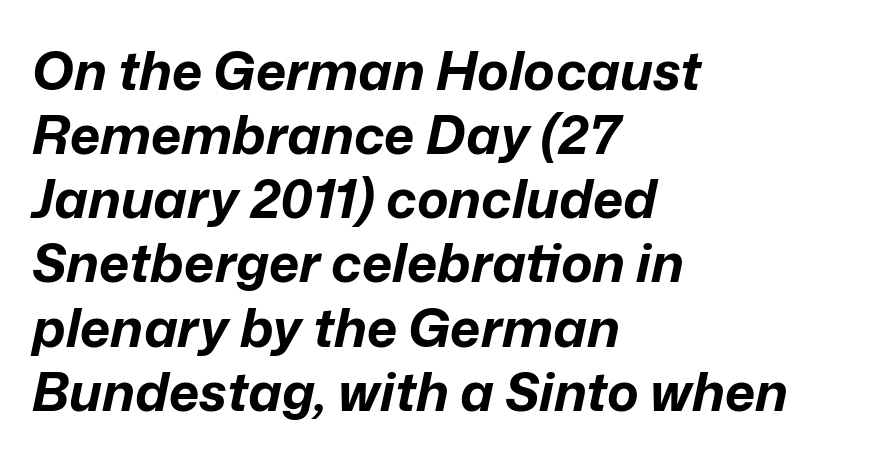
Q: Is the text bold? A: Yes.
Q: Is the text italic (slanted)? A: Yes, it leans right by about 12 degrees.
Q: Is the text underlined? A: No.
Q: How is the paragraph aligned? A: Left-aligned.
Q: Is the spacing between letters normal or unusually wide? A: Normal.
Q: Width (condensed, normal, or wide)? A: Normal.
Q: Stroke contrast? A: Low.
Q: x-height? A: Medium.
Q: Monospaced? A: No.
